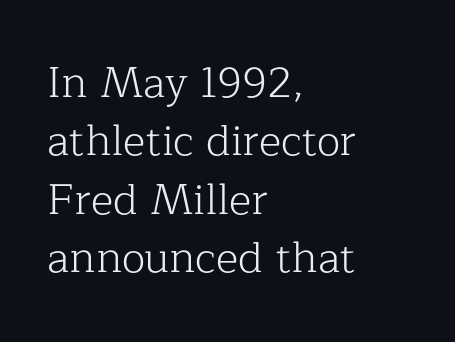
Line beginnings align vertically; line endings do not. Reading down the column, the eye jumps a familiar distance to each next line. The passage shown is not underscored anywhere. Varying glyph widths throughout — classic text-font behaviour.
